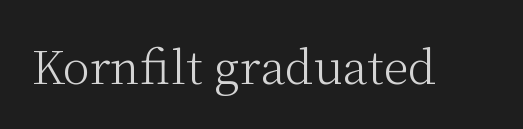
{"serif": "yes", "italic": "no", "bold": "no", "weight": "light", "width": "normal", "stroke_contrast": "medium", "x_height": "medium", "monospaced": "no", "underline": "no", "letter_spacing": "normal", "letter_spacing_em": 0.0, "glyph_px": 46}
